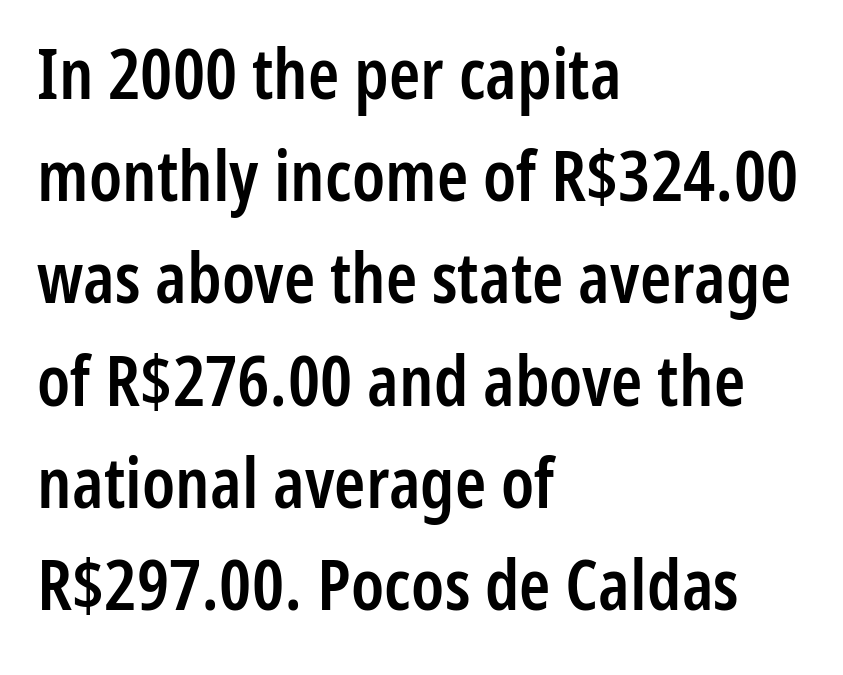
The image shows 71 px semibold, condensed sans-serif type, upright; set left-aligned, normal line spacing (1.44x), normal letter spacing, not underlined; low stroke contrast and a medium x-height.
